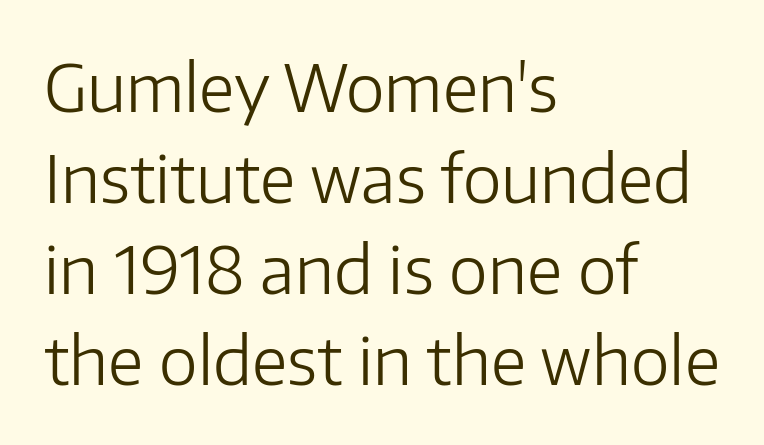
The typography opts for an upright posture over an oblique one. The designer went with a sans here, leaving each stem footless. A bare baseline throughout the passage. The passage shown stacks its lines at a standard gap. A light-to-regular cut is what we see here.
